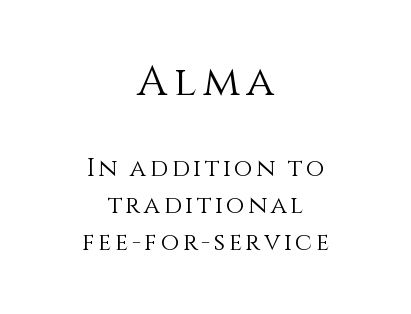
{"italic": "no", "bold": "no", "weight": "light", "width": "normal", "x_height": "large", "monospaced": "no", "underline": "no", "align": "center", "line_spacing": "normal", "line_spacing_ratio": 1.54, "larger_block": "first", "size_ratio": 1.75, "glyph_px": 42}
